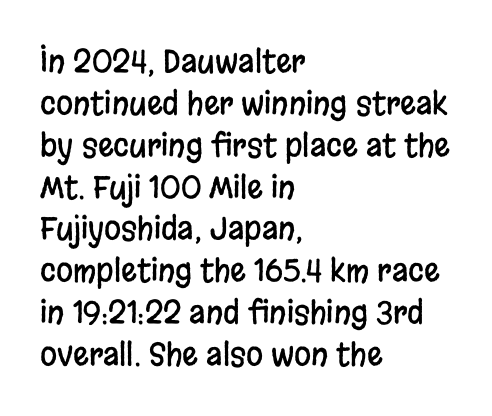
Q: Is the text italic (slanted)? A: No, it is upright.
Q: Is the typeface a serif or a sans-serif typeface? A: Sans-serif.
Q: Is the text underlined? A: No.
Q: How is the paragraph aligned? A: Left-aligned.
Q: Is the spacing between letters normal or unusually wide? A: Normal.
Q: Is the spacing between lines tight, normal or loose? A: Normal.
Q: Width (condensed, normal, or wide)? A: Condensed.
Q: Stroke contrast? A: Low.
Q: x-height? A: Large.
Q: Monospaced? A: No.
